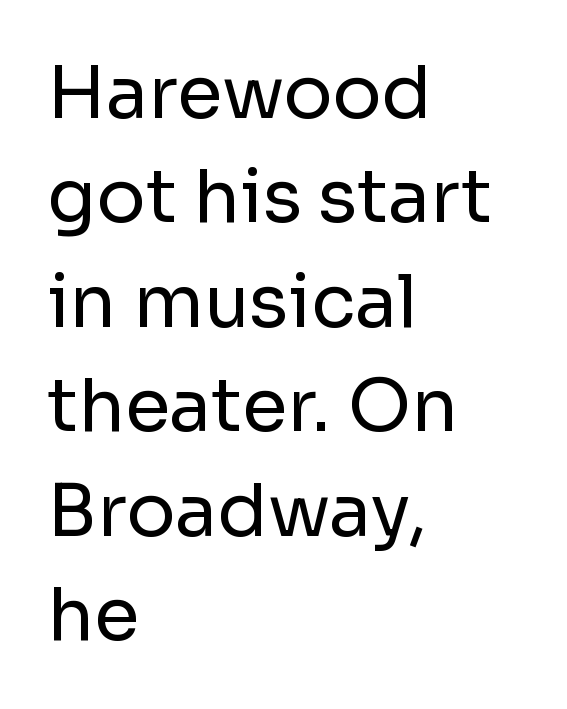
{"serif": "no", "italic": "no", "bold": "no", "weight": "regular", "width": "normal", "stroke_contrast": "low", "x_height": "medium", "monospaced": "no", "underline": "no", "align": "left", "line_spacing": "normal", "line_spacing_ratio": 1.43, "letter_spacing": "normal", "letter_spacing_em": 0.0, "glyph_px": 73}
